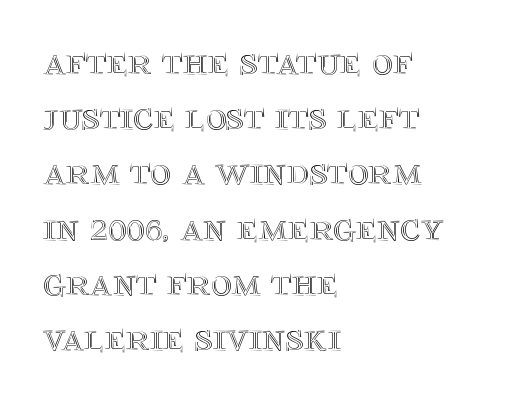
The image shows 40 px text type, upright; set left-aligned, normal line spacing (1.38x), normal letter spacing, not underlined; a large x-height.
